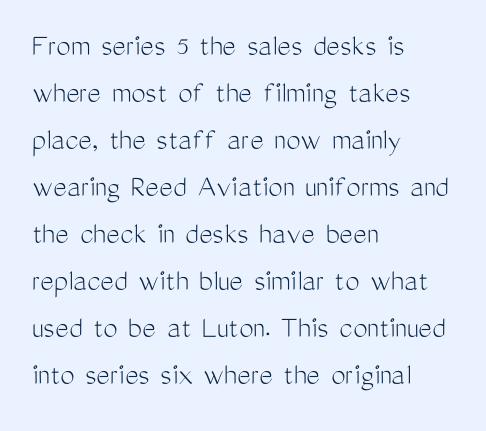
Q: Is the text bold? A: No.
Q: Is the text italic (slanted)? A: No, it is upright.
Q: Is the typeface a serif or a sans-serif typeface? A: Sans-serif.
Q: Is the text underlined? A: No.
Q: How is the paragraph aligned? A: Left-aligned.
Q: Is the spacing between letters normal or unusually wide? A: Normal.
Q: Is the spacing between lines tight, normal or loose? A: Normal.
Q: Width (condensed, normal, or wide)? A: Condensed.
Q: Stroke contrast? A: Medium.
Q: x-height? A: Medium.
Q: Monospaced? A: No.
